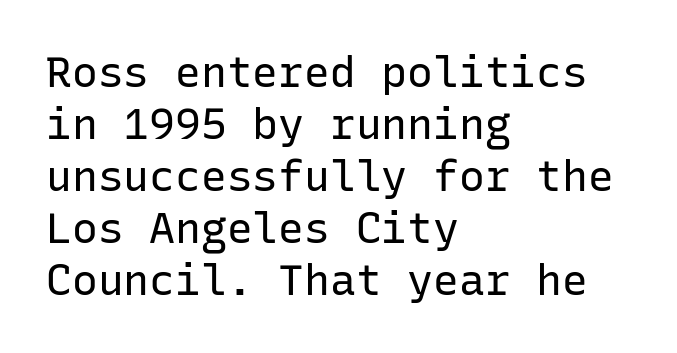
The image shows 43 px regular-weight sans-serif type, upright, monospaced; set left-aligned, line spacing 1.21x, normal letter spacing, not underlined; low stroke contrast and a medium x-height.
